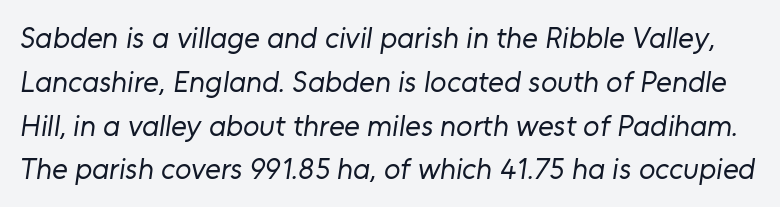
The image shows 30 px regular-weight sans-serif type; set normal line spacing (1.46x), normal letter spacing, not underlined; low stroke contrast and a medium x-height.
